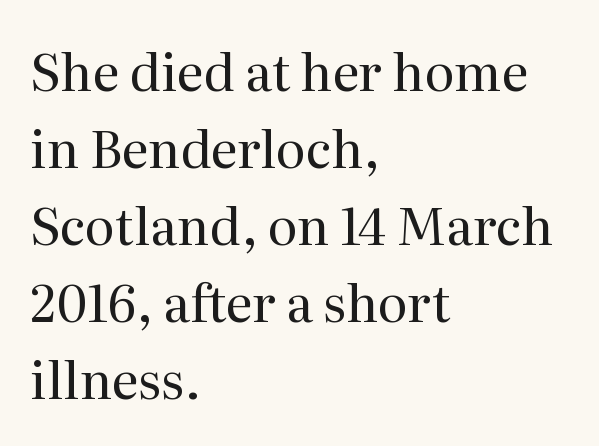
Q: Is the text bold? A: No.
Q: Is the text italic (slanted)? A: No, it is upright.
Q: Is the typeface a serif or a sans-serif typeface? A: Serif.
Q: Is the text underlined? A: No.
Q: How is the paragraph aligned? A: Left-aligned.
Q: Is the spacing between letters normal or unusually wide? A: Normal.
Q: Is the spacing between lines tight, normal or loose? A: Normal.
Q: Width (condensed, normal, or wide)? A: Normal.
Q: Stroke contrast? A: Medium.
Q: x-height? A: Medium.
Q: Monospaced? A: No.
